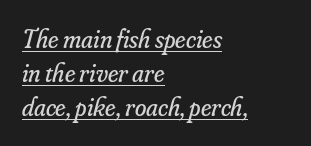
{"italic": "yes", "lean": "right", "slant_degrees": 16, "bold": "no", "underline": "yes", "align": "left", "line_spacing": "normal", "line_spacing_ratio": 1.31, "letter_spacing": "normal", "letter_spacing_em": 0.0, "glyph_px": 26}
